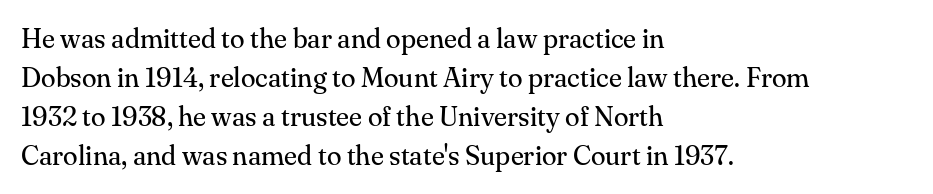
Default kerning and tracking; the words read as compact shapes. No heavy texture on the line: the type isn't bold. A roman cut, with each character standing at attention. Notice how the passage keeps a crisp vertical edge on the left only. Bare-footed words on every line.
